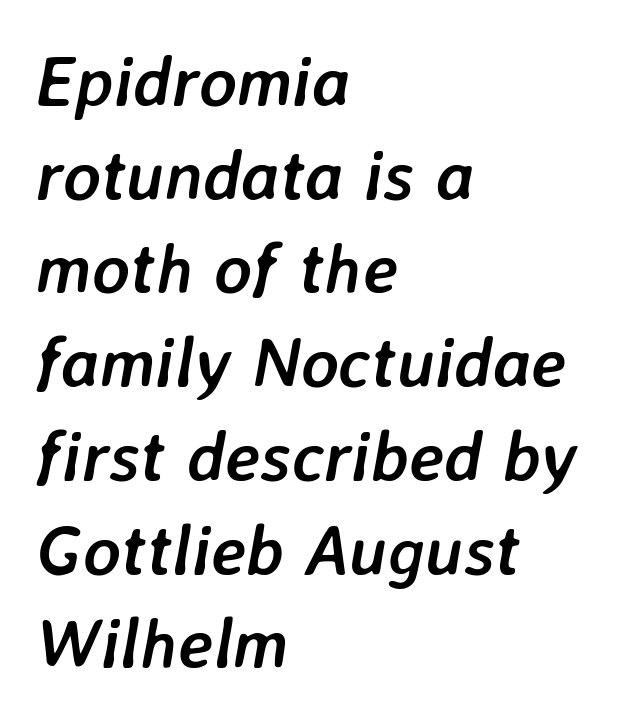
Q: Is the text bold? A: Yes.
Q: Is the text italic (slanted)? A: Yes, it leans right by about 7 degrees.
Q: Is the text underlined? A: No.
Q: How is the paragraph aligned? A: Left-aligned.
Q: Is the spacing between letters normal or unusually wide? A: Normal.
Q: Is the spacing between lines tight, normal or loose? A: Normal.
Q: Width (condensed, normal, or wide)? A: Normal.
Q: Stroke contrast? A: Low.
Q: x-height? A: Medium.
Q: Monospaced? A: No.
